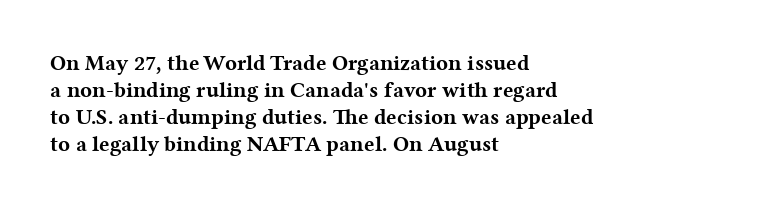
{"italic": "no", "bold": "yes", "underline": "no", "align": "left", "line_spacing_ratio": 1.22, "letter_spacing": "normal", "letter_spacing_em": 0.0, "glyph_px": 22}
